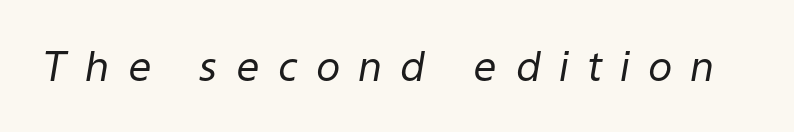
The image shows 41 px regular-weight type, italic (leaning right); set unusually wide letter spacing (+0.44 em), not underlined; low stroke contrast and a medium x-height.
